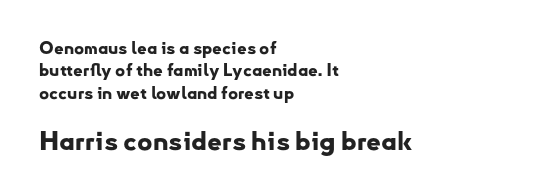
Q: Is the text bold? A: Yes.
Q: Is the text italic (slanted)? A: No, it is upright.
Q: Is the text underlined? A: No.
Q: How is the paragraph aligned? A: Left-aligned.
Q: Is the spacing between letters normal or unusually wide? A: Normal.
Q: Is the spacing between lines tight, normal or loose? A: Normal.
Q: Which block of text is set in a larger size, the first (top) or the second (bottom)? A: The second (bottom) one.
